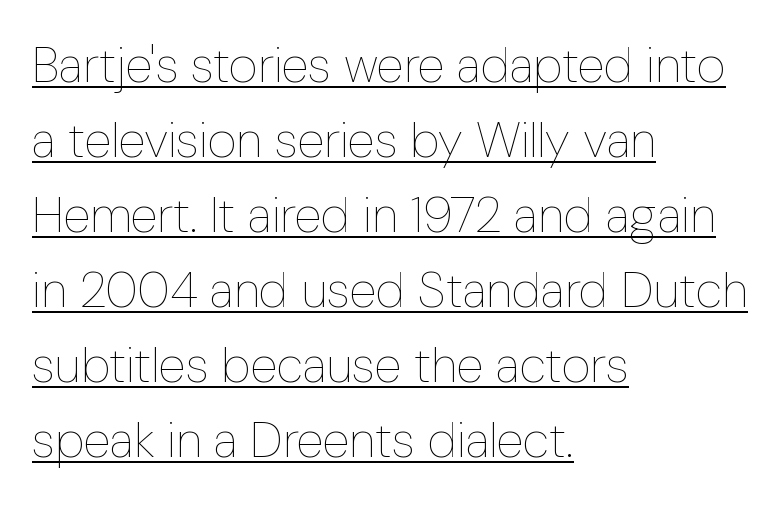
The image shows 50 px thin, condensed type, upright; set left-aligned, normal line spacing (1.5x), normal letter spacing, underlined; low stroke contrast and a medium x-height.
